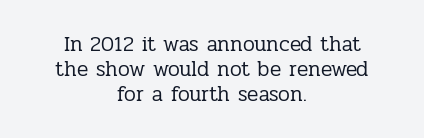
{"italic": "no", "bold": "no", "underline": "no", "align": "center", "line_spacing_ratio": 1.18, "letter_spacing": "normal", "letter_spacing_em": 0.0, "glyph_px": 21}
